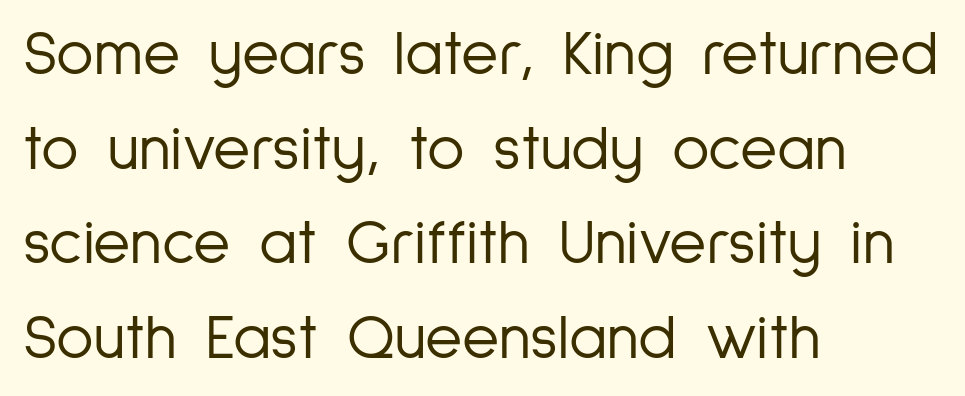
The image shows 64 px light, condensed sans-serif type, upright; set left-aligned, normal line spacing (1.48x), normal letter spacing, not underlined; low stroke contrast and a medium x-height.
